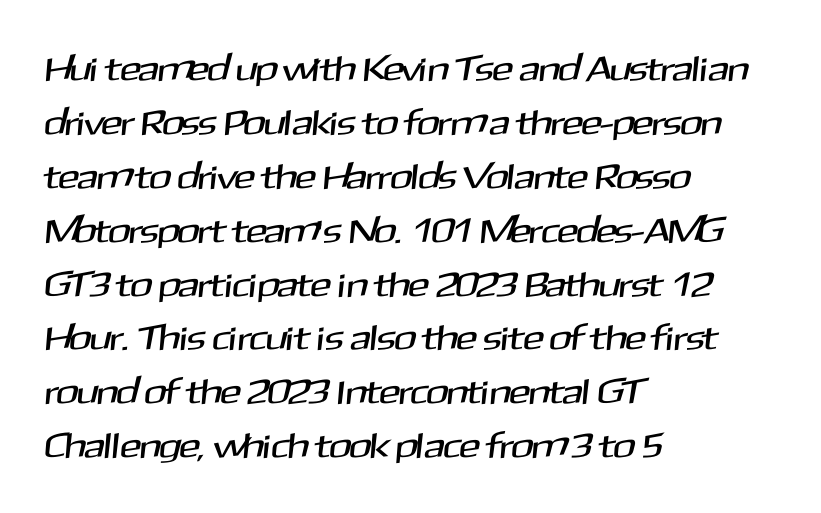
{"serif": "no", "width": "normal", "stroke_contrast": "medium", "x_height": "medium", "monospaced": "no", "underline": "no", "align": "left", "line_spacing": "normal", "line_spacing_ratio": 1.54, "letter_spacing": "normal", "letter_spacing_em": 0.0, "glyph_px": 35}
